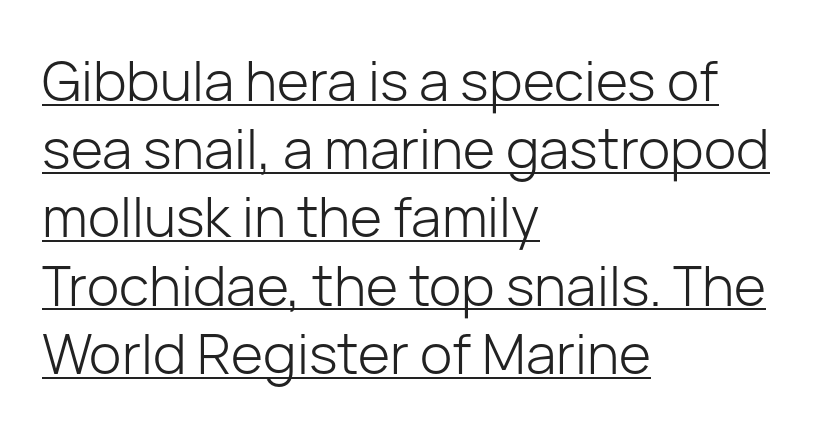
The image shows 55 px light sans-serif type, upright; set left-aligned, line spacing 1.24x, normal letter spacing, underlined; low stroke contrast and a medium x-height.
